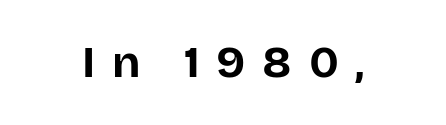
Spacing between characters has been opened up far beyond the box default. The specimen omits any rule beneath the text block's lines. These lines were composed using upright roman letters. Note the varied advance widths — an 'i' is clearly narrower than an 'm'. The passage shown is typeset with a sans-serif family. On the weight axis this lands at bold, roughly 700.
